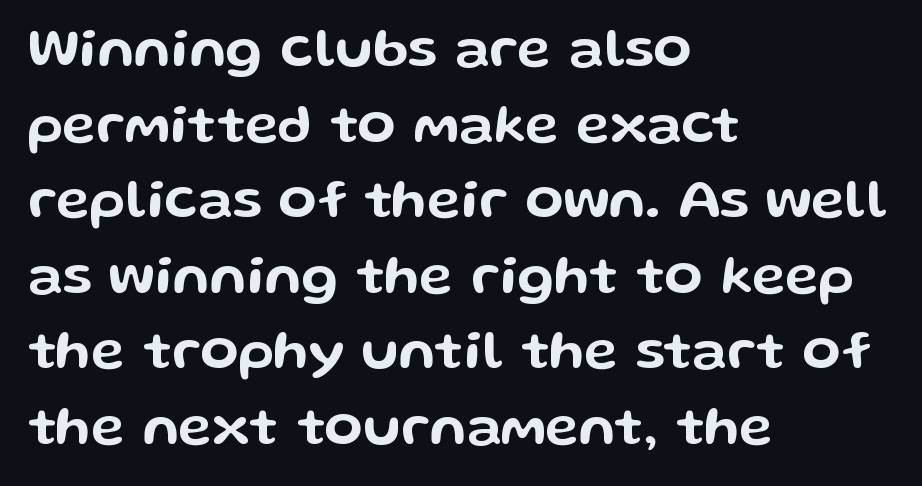
{"serif": "no", "italic": "no", "width": "wide", "stroke_contrast": "low", "x_height": "medium", "monospaced": "no", "underline": "no", "align": "left", "line_spacing": "normal", "line_spacing_ratio": 1.35, "letter_spacing": "normal", "letter_spacing_em": 0.0, "glyph_px": 56}
